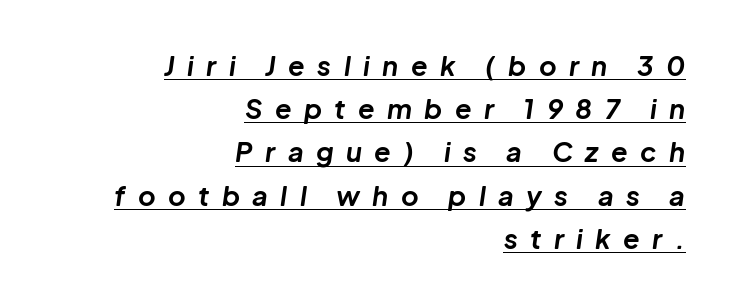
The lines sit at an ordinary, default distance from one another. Inter-character spacing is expanded well beyond the font's built-in metrics. Caption: multi-line text, flush right, ragged left. I'd describe the lettering as bold — thick and assertive. This is oblique type, the kind used for emphasis or titles. Notice how a bar underscores the lettering throughout.
